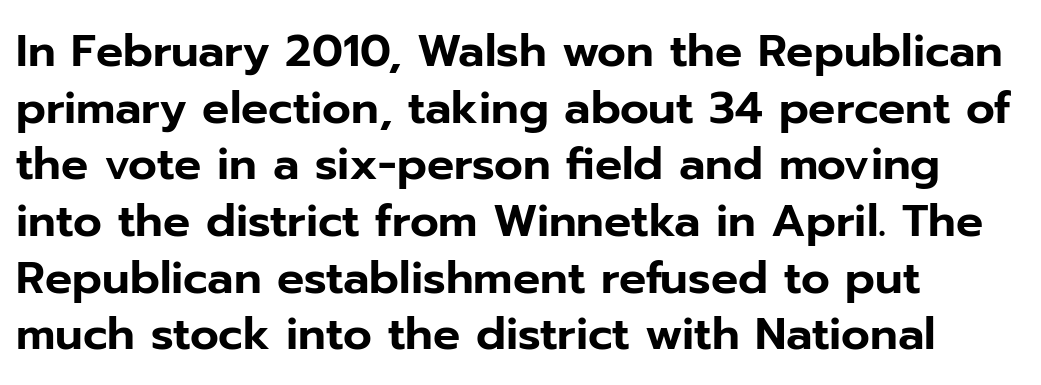
Q: Is the text italic (slanted)? A: No, it is upright.
Q: Is the typeface a serif or a sans-serif typeface? A: Sans-serif.
Q: Is the text underlined? A: No.
Q: How is the paragraph aligned? A: Left-aligned.
Q: Is the spacing between letters normal or unusually wide? A: Normal.
Q: Is the spacing between lines tight, normal or loose? A: Normal.
Q: Width (condensed, normal, or wide)? A: Normal.
Q: Stroke contrast? A: Low.
Q: x-height? A: Medium.
Q: Monospaced? A: No.
